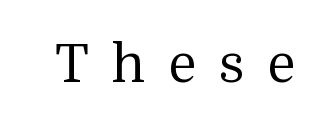
Counters stay open thanks to moderate or lighter strokes. The zone under the glyphs is completely vacant. The passage shown is typed in a proportional face where columns would drift. Here the glyphs are tracked loosely, breaking word shapes into spaced letters. Do the letters lean? They stand straight.
